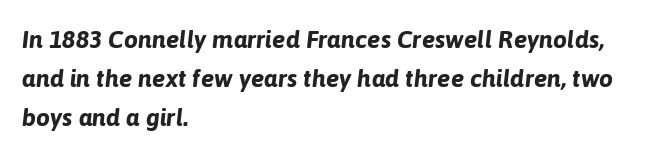
Q: Is the text bold? A: Yes.
Q: Is the text italic (slanted)? A: Yes, it leans right by about 6 degrees.
Q: Is the text underlined? A: No.
Q: How is the paragraph aligned? A: Left-aligned.
Q: Is the spacing between letters normal or unusually wide? A: Normal.
Q: Is the spacing between lines tight, normal or loose? A: Normal.
